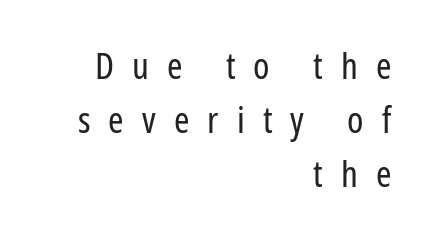
{"serif": "no", "italic": "no", "bold": "no", "weight": "regular", "width": "condensed", "stroke_contrast": "low", "x_height": "medium", "monospaced": "no", "underline": "no", "align": "right", "line_spacing": "normal", "line_spacing_ratio": 1.46, "letter_spacing": "wide", "letter_spacing_em": 0.49, "glyph_px": 37}
